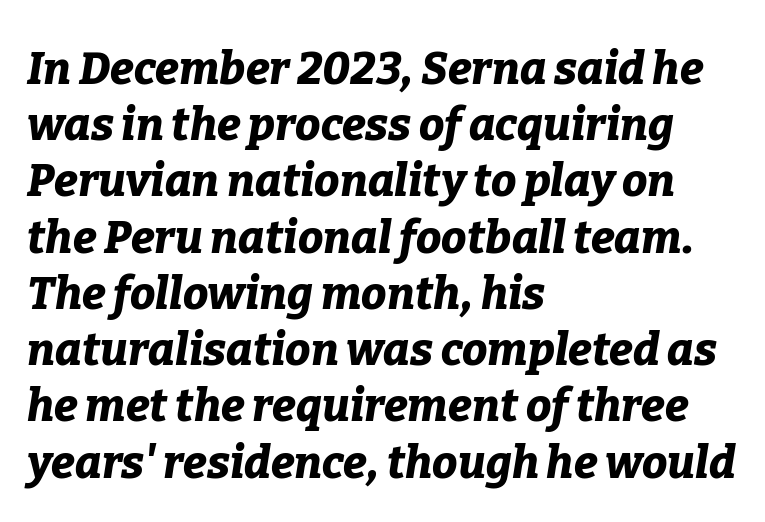
Q: Is the text bold? A: Yes.
Q: Is the text italic (slanted)? A: Yes, it leans right by about 9 degrees.
Q: Is the text underlined? A: No.
Q: How is the paragraph aligned? A: Left-aligned.
Q: Is the spacing between letters normal or unusually wide? A: Normal.
Q: Is the spacing between lines tight, normal or loose? A: Normal.
Q: Width (condensed, normal, or wide)? A: Normal.
Q: Stroke contrast? A: Low.
Q: x-height? A: Medium.
Q: Monospaced? A: No.
